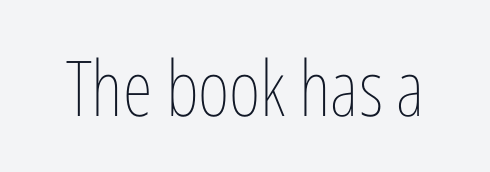
The image shows 77 px thin, condensed type, upright; set normal letter spacing, not underlined; low stroke contrast and a medium x-height.
